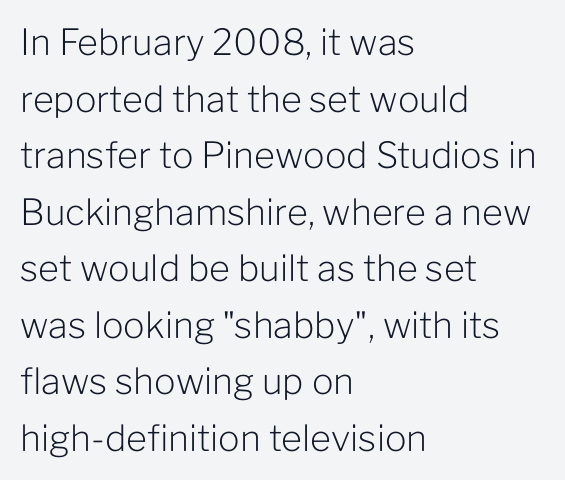
Q: Is the text bold? A: No.
Q: Is the text italic (slanted)? A: No, it is upright.
Q: Is the typeface a serif or a sans-serif typeface? A: Sans-serif.
Q: Is the text underlined? A: No.
Q: How is the paragraph aligned? A: Left-aligned.
Q: Is the spacing between letters normal or unusually wide? A: Normal.
Q: Is the spacing between lines tight, normal or loose? A: Normal.
Q: Width (condensed, normal, or wide)? A: Normal.
Q: Stroke contrast? A: Low.
Q: x-height? A: Medium.
Q: Monospaced? A: No.
